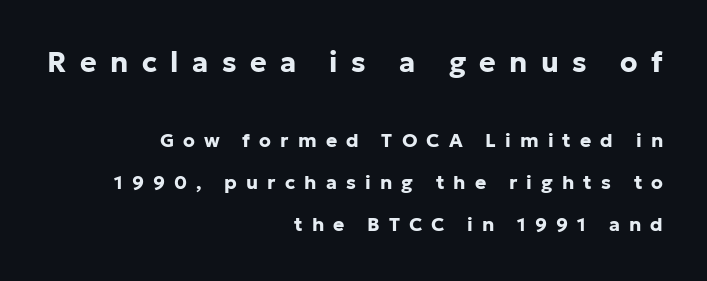
Q: Is the text bold? A: Yes.
Q: Is the text italic (slanted)? A: No, it is upright.
Q: Is the typeface a serif or a sans-serif typeface? A: Sans-serif.
Q: Is the text underlined? A: No.
Q: How is the paragraph aligned? A: Right-aligned.
Q: Is the spacing between letters normal or unusually wide? A: Unusually wide.
Q: Is the spacing between lines tight, normal or loose? A: Loose.
Q: Which block of text is set in a larger size, the first (top) or the second (bottom)? A: The first (top) one.
Q: Width (condensed, normal, or wide)? A: Normal.
Q: Stroke contrast? A: Low.
Q: x-height? A: Medium.
Q: Monospaced? A: No.
